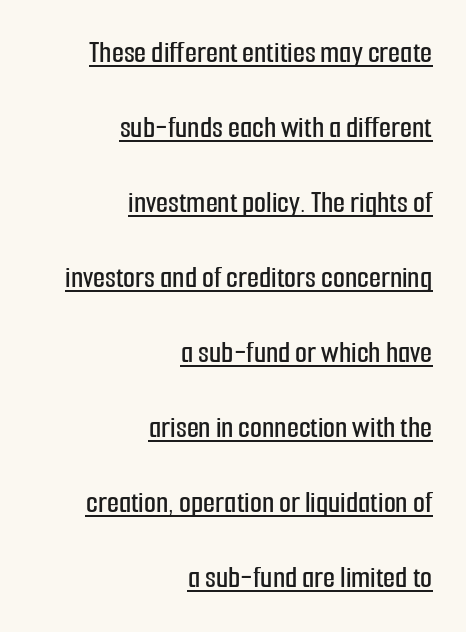
{"serif": "no", "italic": "no", "width": "condensed", "stroke_contrast": "low", "x_height": "medium", "monospaced": "no", "underline": "yes", "align": "right", "line_spacing": "loose", "line_spacing_ratio": 2.42, "letter_spacing": "normal", "letter_spacing_em": 0.0, "glyph_px": 31}
